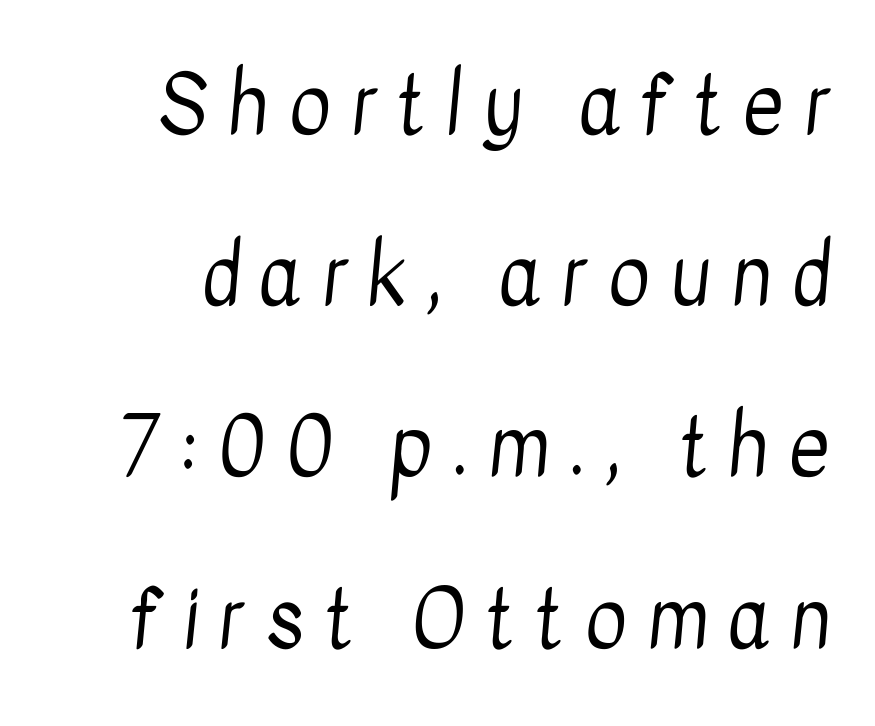
{"serif": "no", "bold": "no", "weight": "regular", "width": "condensed", "stroke_contrast": "low", "x_height": "medium", "monospaced": "no", "underline": "no", "line_spacing": "loose", "line_spacing_ratio": 2.14, "letter_spacing": "wide", "letter_spacing_em": 0.25, "glyph_px": 80}
